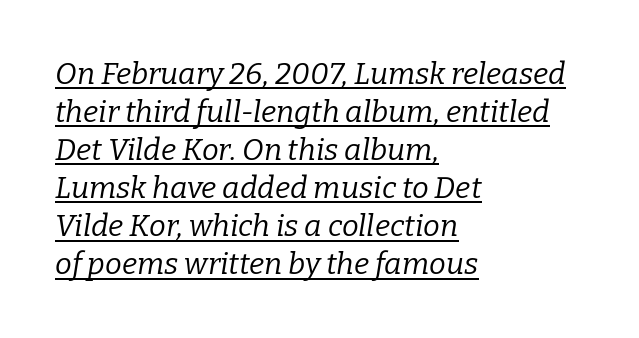
Quick note: interline space is typical. Designer's note — italics engaged. Think standard paragraph weight, or any step lighter than that. Regarding serifs, this sample has them.
